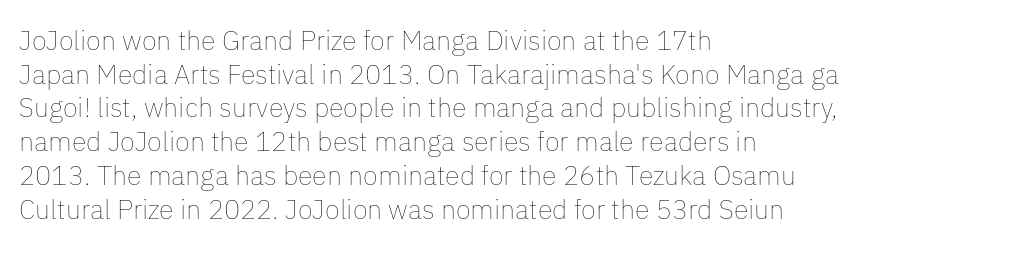
Whoever set this chose a conventional vertical rhythm. Each stroke keeps to a modest, everyday thickness or less. Is there any slant? The stems are plumb. Any mark beneath the type? The region is blank. Horizontal alignment here is leftward, the default for most running prose.
